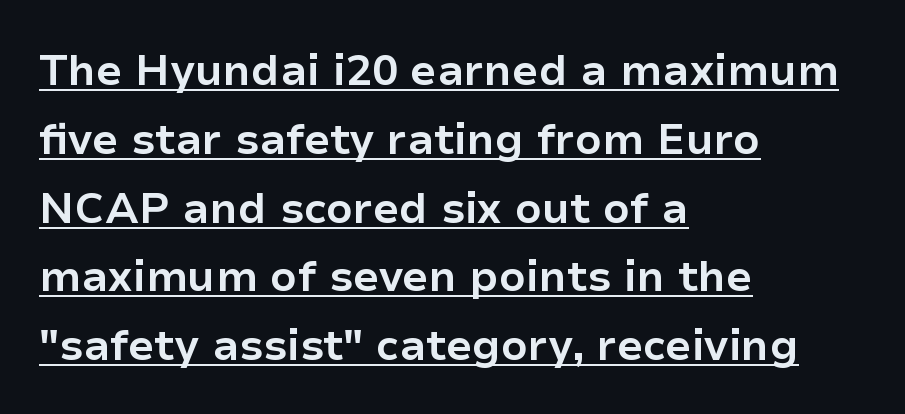
Proportional: the letters do not fall into vertical columns. Notice how thick the strokes are: this is what a full bold looks like. Classification — sans serif. The letters sit at their default tracking, neither squeezed nor spread. This rendering uses left alignment, leaving the right contour irregular. The string is rendered with underlining switched on.
